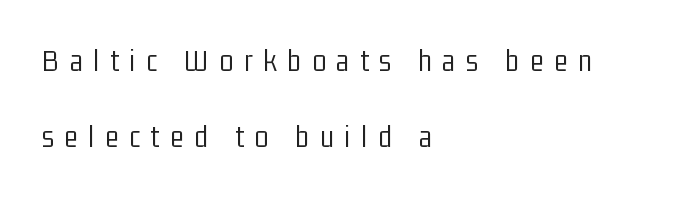
{"serif": "no", "italic": "no", "bold": "no", "weight": "light", "width": "condensed", "stroke_contrast": "low", "x_height": "medium", "monospaced": "no", "underline": "no", "align": "left", "line_spacing": "loose", "line_spacing_ratio": 2.38, "letter_spacing": "wide", "letter_spacing_em": 0.33, "glyph_px": 32}
